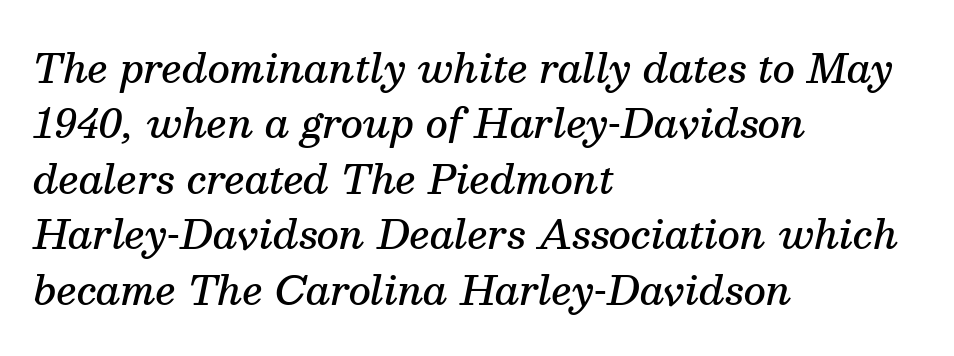
The image shows 39 px semibold serif type, italic (leaning right); set left-aligned, normal line spacing (1.42x), normal letter spacing, not underlined; medium stroke contrast and a medium x-height.
